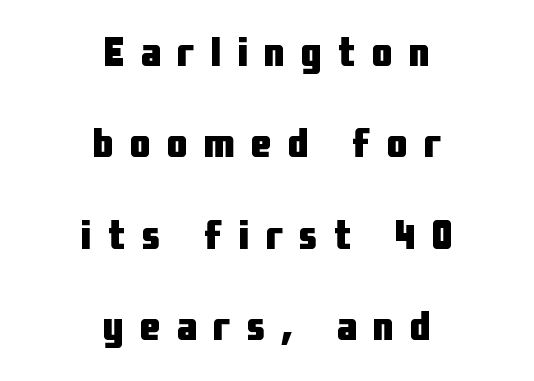
Q: Is the text bold? A: Yes.
Q: Is the text italic (slanted)? A: No, it is upright.
Q: Is the typeface a serif or a sans-serif typeface? A: Sans-serif.
Q: Is the text underlined? A: No.
Q: How is the paragraph aligned? A: Centered.
Q: Is the spacing between letters normal or unusually wide? A: Unusually wide.
Q: Is the spacing between lines tight, normal or loose? A: Loose.
Q: Width (condensed, normal, or wide)? A: Condensed.
Q: Stroke contrast? A: Low.
Q: x-height? A: Medium.
Q: Monospaced? A: No.
